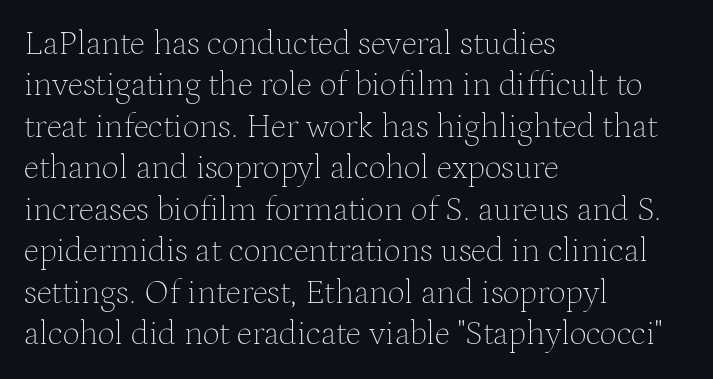
The image shows 34 px thin serif type, upright; set left-aligned, line spacing 1.22x, normal letter spacing, not underlined; medium stroke contrast and a medium x-height.
